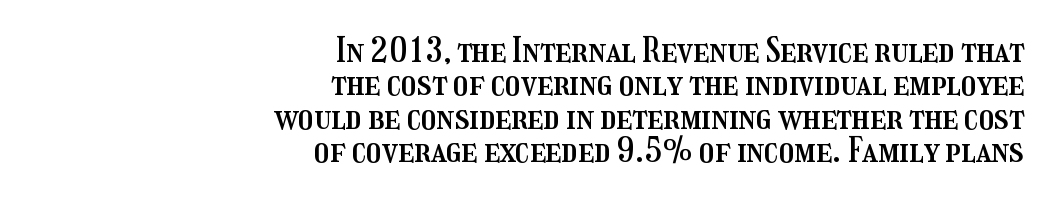
Q: Is the text italic (slanted)? A: No, it is upright.
Q: Is the text underlined? A: No.
Q: How is the paragraph aligned? A: Right-aligned.
Q: Is the spacing between letters normal or unusually wide? A: Normal.
Q: Is the spacing between lines tight, normal or loose? A: Tight.
Q: Width (condensed, normal, or wide)? A: Condensed.
Q: Stroke contrast? A: Medium.
Q: x-height? A: Medium.
Q: Monospaced? A: No.
